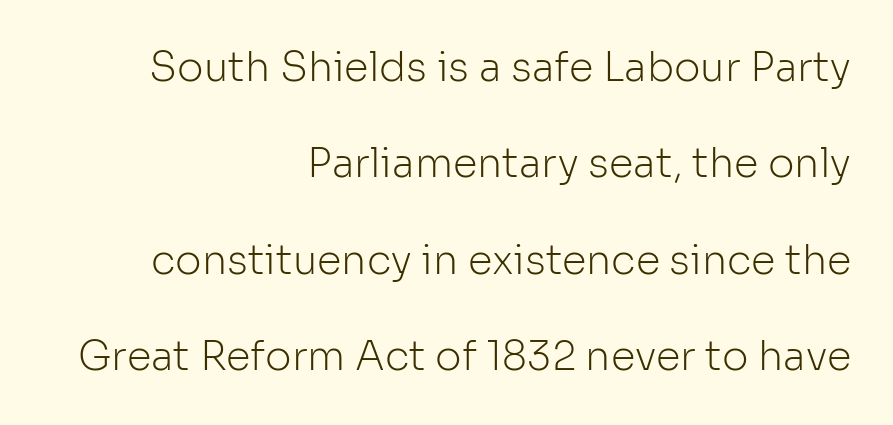
The image shows 40 px light sans-serif type, upright; set right-aligned, loose line spacing (2.41x), normal letter spacing, not underlined; low stroke contrast and a medium x-height.
